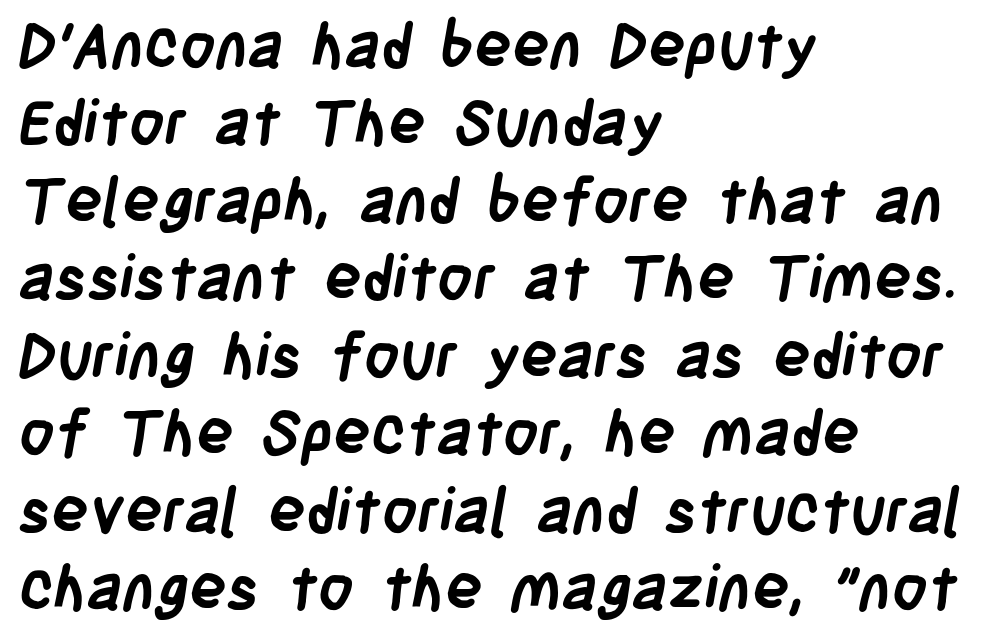
Q: Is the text bold? A: Yes.
Q: Is the typeface a serif or a sans-serif typeface? A: Sans-serif.
Q: Is the text underlined? A: No.
Q: How is the paragraph aligned? A: Left-aligned.
Q: Is the spacing between letters normal or unusually wide? A: Normal.
Q: Is the spacing between lines tight, normal or loose? A: Normal.
Q: Width (condensed, normal, or wide)? A: Condensed.
Q: Stroke contrast? A: Low.
Q: x-height? A: Large.
Q: Monospaced? A: No.
